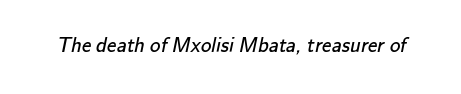
Q: Is the text bold? A: No.
Q: Is the text underlined? A: No.
Q: Is the spacing between letters normal or unusually wide? A: Normal.
